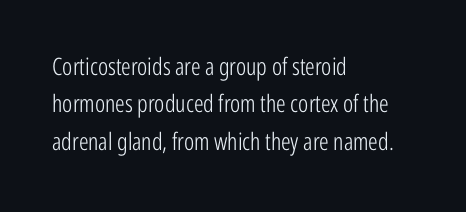
{"italic": "no", "bold": "no", "underline": "no", "align": "left", "line_spacing": "normal", "line_spacing_ratio": 1.56, "letter_spacing": "normal", "letter_spacing_em": 0.0, "glyph_px": 24}
